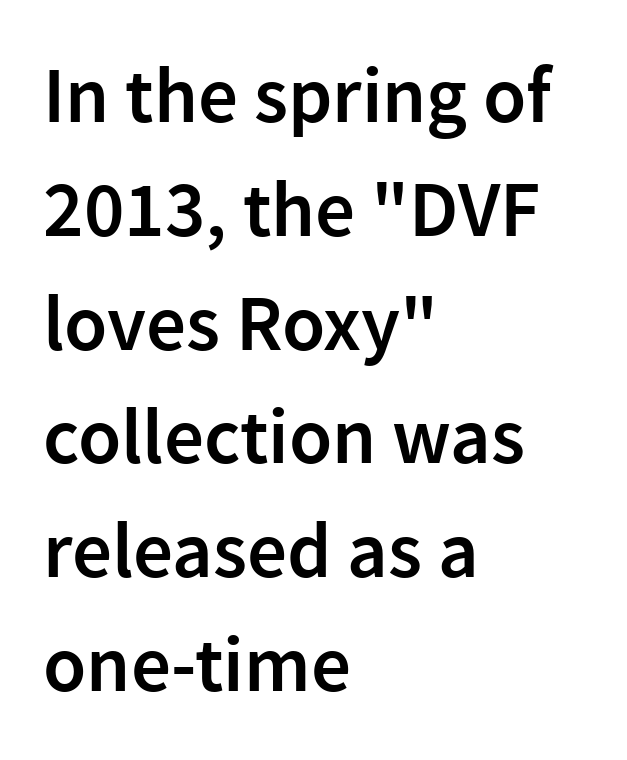
The text block is weighted toward the left margin, trailing off unevenly rightward. Stroke thickness is moderately raised; the sample reads as semibold. Does the leading feel generous? No, just average. Observe the ordinary spacing: letters are neighbours, not strangers.
